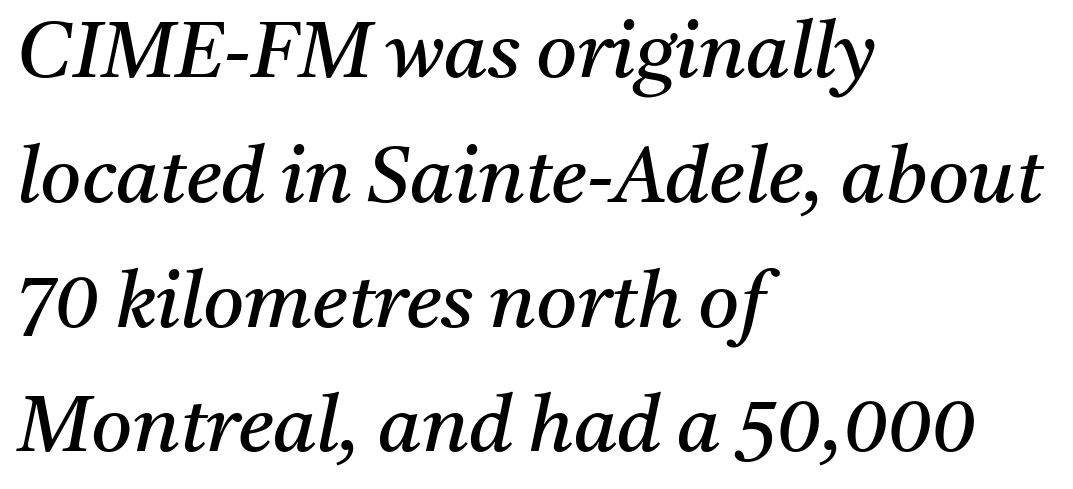
Q: Is the text bold? A: No.
Q: Is the text italic (slanted)? A: Yes, it leans right by about 11 degrees.
Q: Is the typeface a serif or a sans-serif typeface? A: Serif.
Q: Is the text underlined? A: No.
Q: How is the paragraph aligned? A: Left-aligned.
Q: Is the spacing between letters normal or unusually wide? A: Normal.
Q: Is the spacing between lines tight, normal or loose? A: Normal.
Q: Width (condensed, normal, or wide)? A: Normal.
Q: Stroke contrast? A: Medium.
Q: x-height? A: Medium.
Q: Monospaced? A: No.
